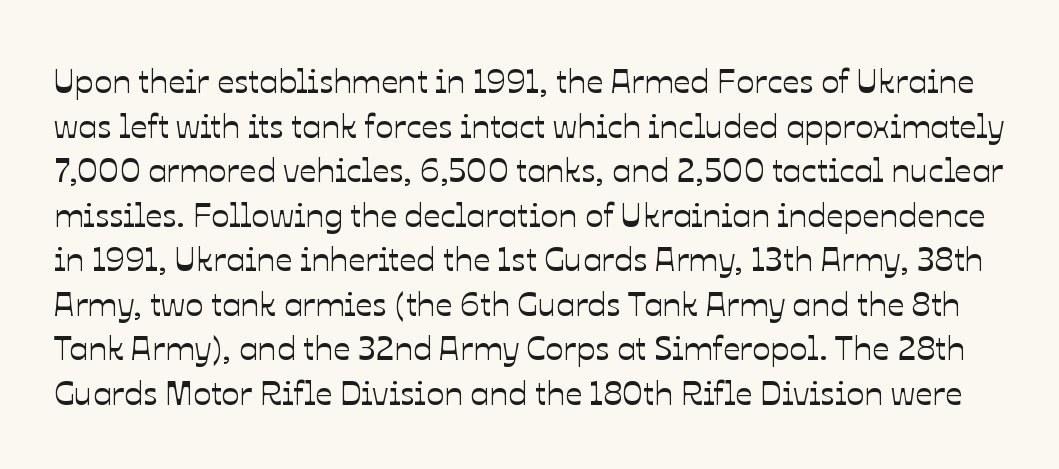
Each word holds together tightly as a unit, with standard inter-letter gaps. Posture: vertical. The rendering uses natural spacing where letterforms have individual widths. The passage shown stacks its lines at a standard gap. The space directly below the letters is spotless.
